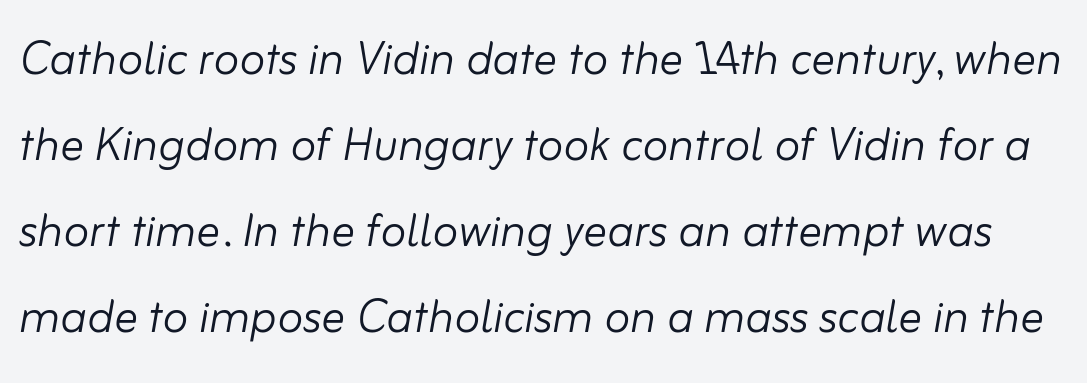
Honestly, there is no underline to notice here at all. Compared with typical paragraphs, the rows here are spaced about the same. Character widths vary here, with narrow letters taking less room than wide ones. The axis of the letterforms is tilted away from vertical. No heavy texture on the line: the type isn't bold. The line texture is even and compact thanks to regular tracking.
